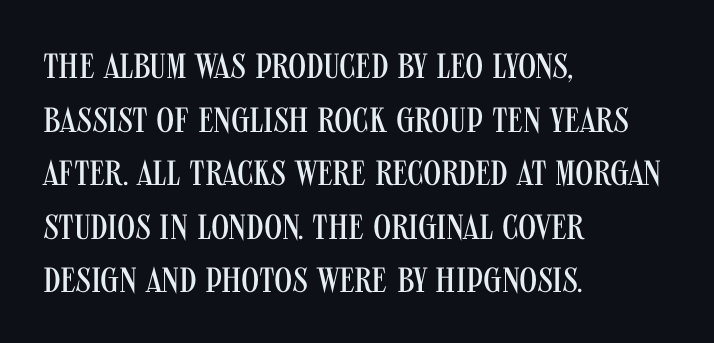
The image shows 35 px regular-weight, condensed sans-serif type, upright; set left-aligned, normal line spacing (1.53x), normal letter spacing, not underlined; medium stroke contrast and a large x-height.
